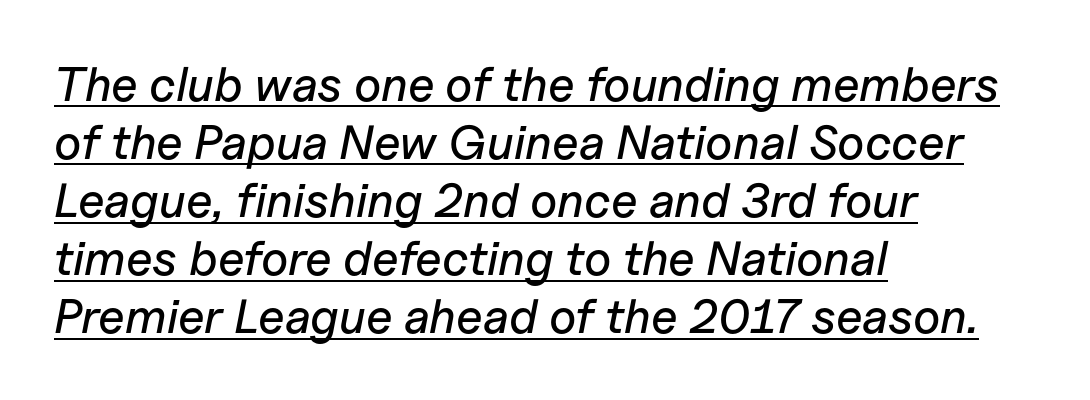
The image shows 48 px text type, italic (leaning right); set left-aligned, line spacing 1.21x, normal letter spacing, underlined; low stroke contrast and a medium x-height.
